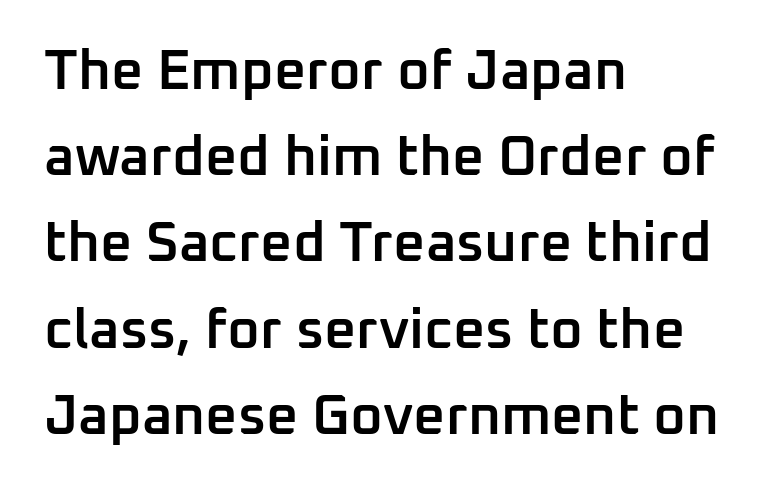
The lines in this sample share a left origin and differ only in where they stop. What kind of face is this? One without serifs — a sans. These words are printed semibold, heavier than regular yet not bold. Style check: upright. A typesetter would call this proportional, since set widths differ per character. Spacing between characters is what you'd get straight out of the box.
